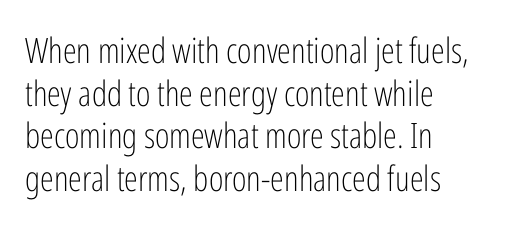
The letters look calm and open, with moderate or lighter stems. The string is rendered with underlining switched off. The lines are quadded left. Inter-character spacing is left at the font's built-in metrics. Rendered with straight, roman letterforms. Examine the stroke ends and you'll find no serifs.
